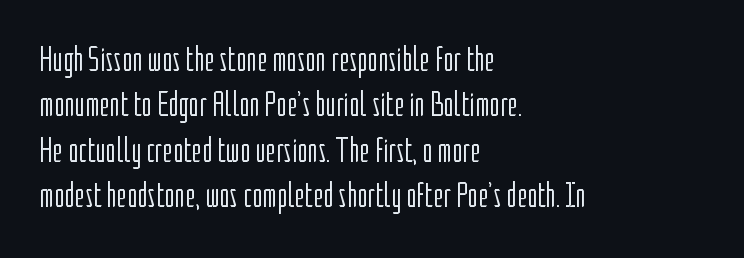
{"serif": "no", "italic": "no", "bold": "no", "weight": "light", "width": "condensed", "stroke_contrast": "low", "x_height": "medium", "monospaced": "no", "underline": "no", "align": "left", "line_spacing": "normal", "line_spacing_ratio": 1.3, "letter_spacing": "normal", "letter_spacing_em": 0.0, "glyph_px": 35}
